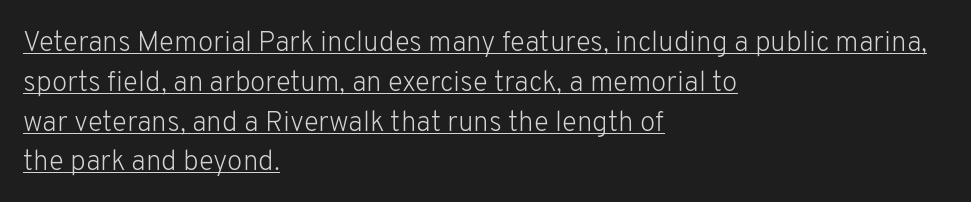
Proportional: the letters do not fall into vertical columns. Horizontal bands of white between lines are of average thickness. You can tell it's not italic because the verticals are truly vertical. Observe the ordinary spacing: letters are neighbours, not strangers.
